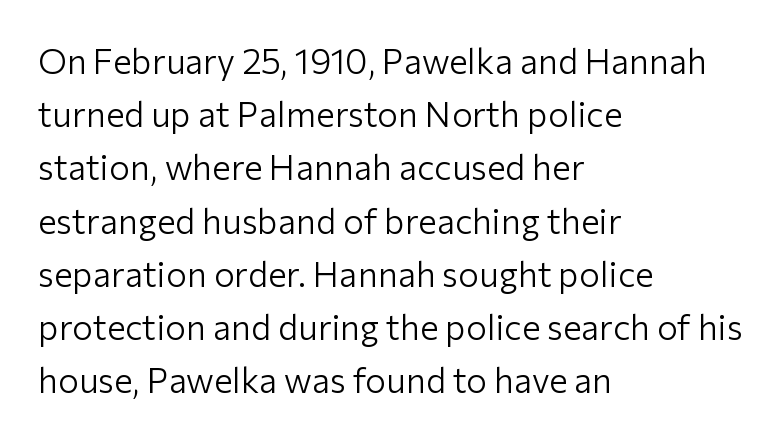
Q: Is the text bold? A: No.
Q: Is the text italic (slanted)? A: No, it is upright.
Q: Is the typeface a serif or a sans-serif typeface? A: Sans-serif.
Q: Is the text underlined? A: No.
Q: How is the paragraph aligned? A: Left-aligned.
Q: Is the spacing between letters normal or unusually wide? A: Normal.
Q: Is the spacing between lines tight, normal or loose? A: Normal.
Q: Width (condensed, normal, or wide)? A: Normal.
Q: Stroke contrast? A: Low.
Q: x-height? A: Medium.
Q: Monospaced? A: No.
